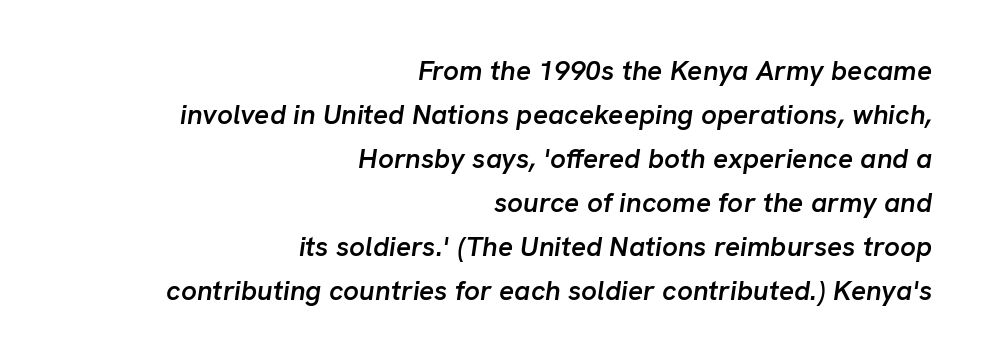
Stems and bowls a touch heavier than normal — semibold. Clear beneath every line of the passage. The compositor pushed each line to the right boundary. The face used here is rendered with its standard letterfit.
